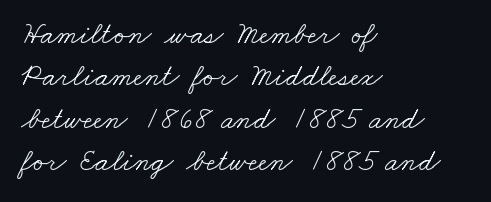
Q: Is the text bold? A: No.
Q: Is the typeface a serif or a sans-serif typeface? A: Serif.
Q: Is the text underlined? A: No.
Q: How is the paragraph aligned? A: Left-aligned.
Q: Is the spacing between letters normal or unusually wide? A: Normal.
Q: Is the spacing between lines tight, normal or loose? A: Normal.
Q: Width (condensed, normal, or wide)? A: Wide.
Q: Stroke contrast? A: Low.
Q: x-height? A: Small.
Q: Monospaced? A: No.
